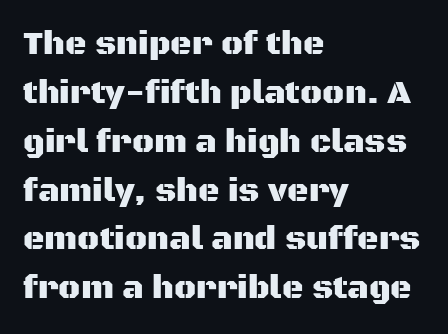
What's the leading like? Ordinary, nothing unusual. Short note: letters normally spaced. Is the block centered? No — it sits flush against the left margin. Proportional: the letters do not fall into vertical columns. Tall strokes in this sample are plumb rather than angled.
